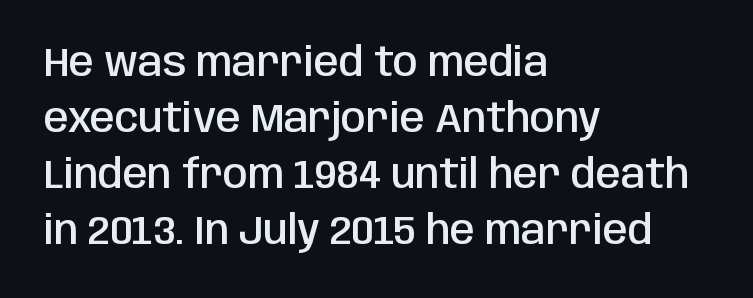
Which margin do the lines hug? The left one — the right edge is uneven. Here the glyphs are tracked normally, forming tight word shapes. Bare-footed words on every line. Nope, no serifs anywhere on these letters. Evenly set lines give the paragraph a standard silhouette. Note the varied advance widths — an 'i' is clearly narrower than an 'm'.
